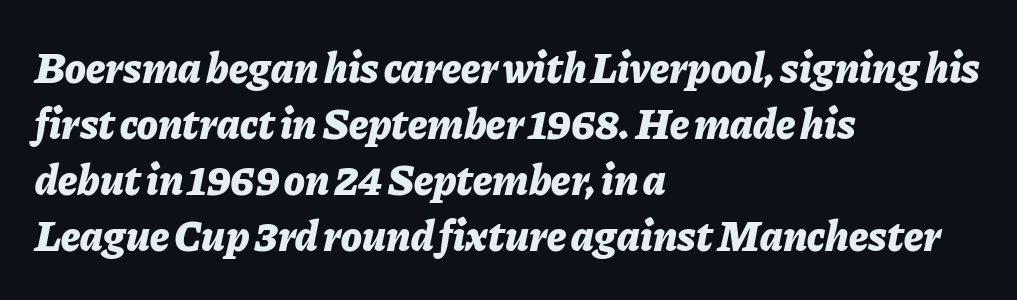
Q: Is the text bold? A: Yes.
Q: Is the text italic (slanted)? A: Yes, it leans right by about 11 degrees.
Q: Is the text underlined? A: No.
Q: How is the paragraph aligned? A: Left-aligned.
Q: Is the spacing between letters normal or unusually wide? A: Normal.
Q: Is the spacing between lines tight, normal or loose? A: Normal.
Q: Width (condensed, normal, or wide)? A: Normal.
Q: Stroke contrast? A: Low.
Q: x-height? A: Medium.
Q: Monospaced? A: No.
